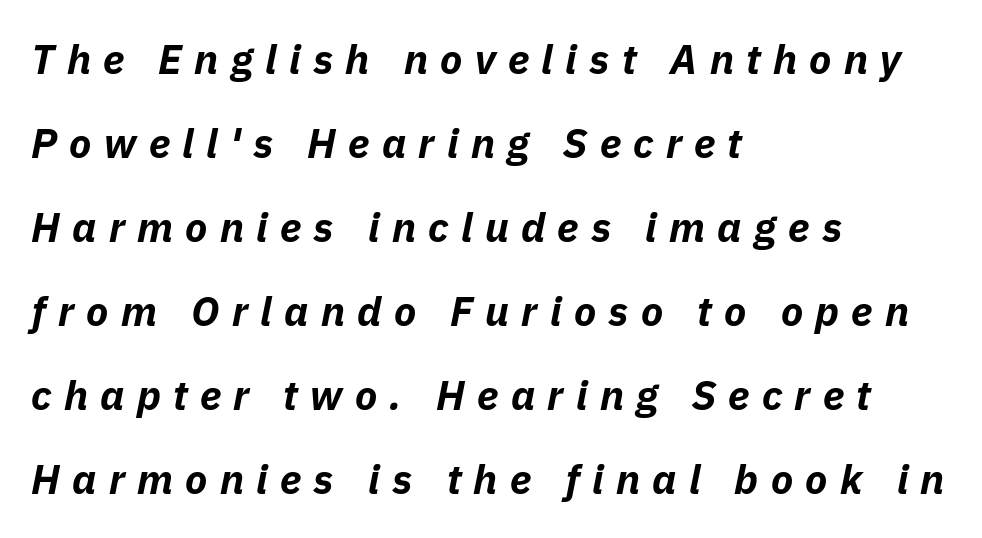
Short note: letters widely spaced. A typesetter would call this proportional, since set widths differ per character. Heavy-handed strokes throughout: this text is bold. Descender tails drop into unmarked territory. Looking at the ascenders, they clearly lean.
